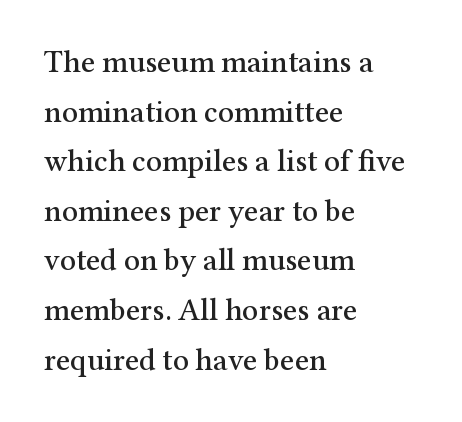
{"serif": "yes", "italic": "no", "width": "normal", "stroke_contrast": "medium", "x_height": "medium", "monospaced": "no", "underline": "no", "align": "left", "line_spacing": "normal", "line_spacing_ratio": 1.6, "letter_spacing": "normal", "letter_spacing_em": 0.0, "glyph_px": 31}
